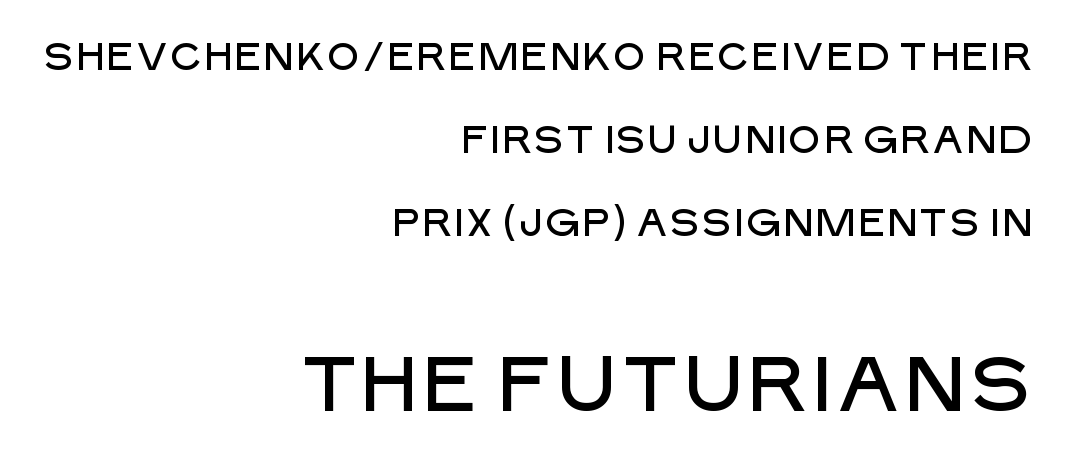
{"serif": "no", "italic": "no", "width": "normal", "stroke_contrast": "low", "x_height": "large", "monospaced": "no", "underline": "no", "align": "right", "line_spacing": "loose", "line_spacing_ratio": 2.18, "letter_spacing": "normal", "letter_spacing_em": 0.0, "larger_block": "second", "size_ratio": 2.03, "glyph_px": 77}
